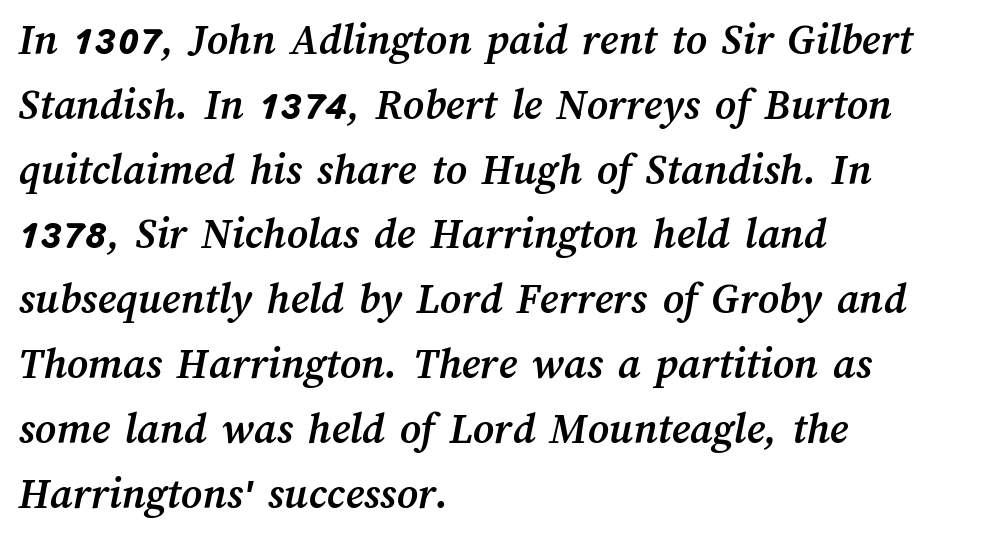
{"bold": "yes", "weight": "semibold", "width": "normal", "stroke_contrast": "medium", "x_height": "medium", "monospaced": "no", "underline": "no", "align": "left", "line_spacing": "normal", "line_spacing_ratio": 1.44, "letter_spacing": "normal", "letter_spacing_em": 0.0, "glyph_px": 45}
